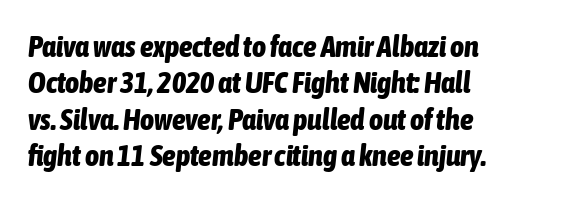
Look at the tracking — it's just the regular setting, nothing added. Varying glyph widths throughout — classic text-font behaviour. The letters are bold, with thick, heavy strokes. All the whitespace from short lines collects on the right. Bare-footed words on every line.
